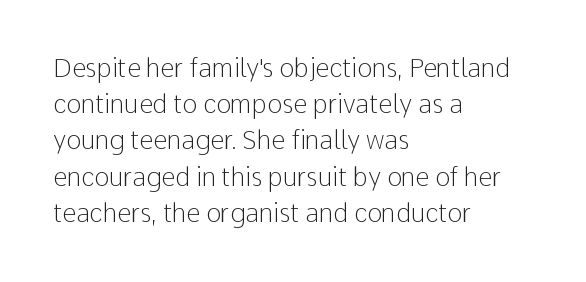
The image shows 25 px text type, upright; set left-aligned, normal line spacing (1.45x), normal letter spacing, not underlined.
